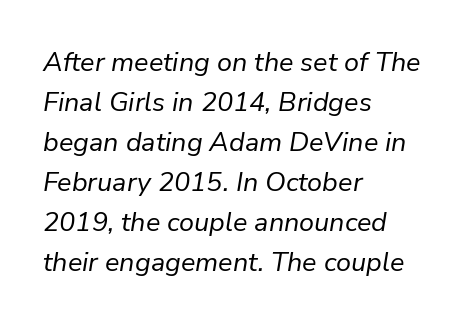
Q: Is the text bold? A: No.
Q: Is the text italic (slanted)? A: Yes, it leans right by about 9 degrees.
Q: Is the text underlined? A: No.
Q: How is the paragraph aligned? A: Left-aligned.
Q: Is the spacing between letters normal or unusually wide? A: Normal.
Q: Is the spacing between lines tight, normal or loose? A: Normal.
